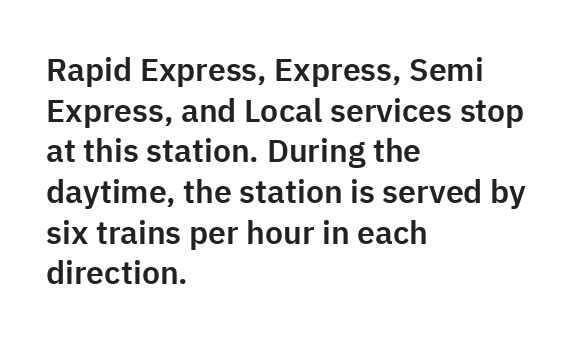
{"serif": "no", "italic": "no", "width": "normal", "stroke_contrast": "low", "x_height": "medium", "monospaced": "no", "underline": "no", "align": "left", "line_spacing": "normal", "line_spacing_ratio": 1.27, "letter_spacing": "normal", "letter_spacing_em": 0.0, "glyph_px": 32}
